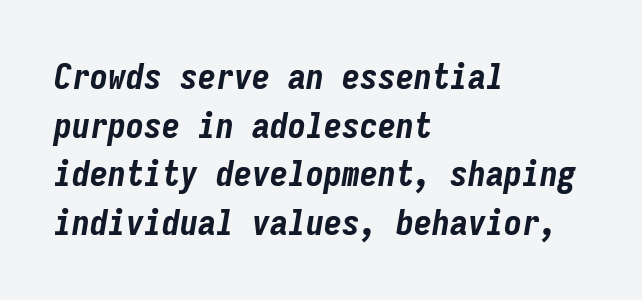
Q: Is the text bold? A: Yes.
Q: Is the text italic (slanted)? A: Yes, it leans right by about 9 degrees.
Q: Is the text underlined? A: No.
Q: How is the paragraph aligned? A: Left-aligned.
Q: Is the spacing between letters normal or unusually wide? A: Normal.
Q: Is the spacing between lines tight, normal or loose? A: Normal.
Q: Width (condensed, normal, or wide)? A: Condensed.
Q: Stroke contrast? A: Low.
Q: x-height? A: Medium.
Q: Monospaced? A: Yes.
